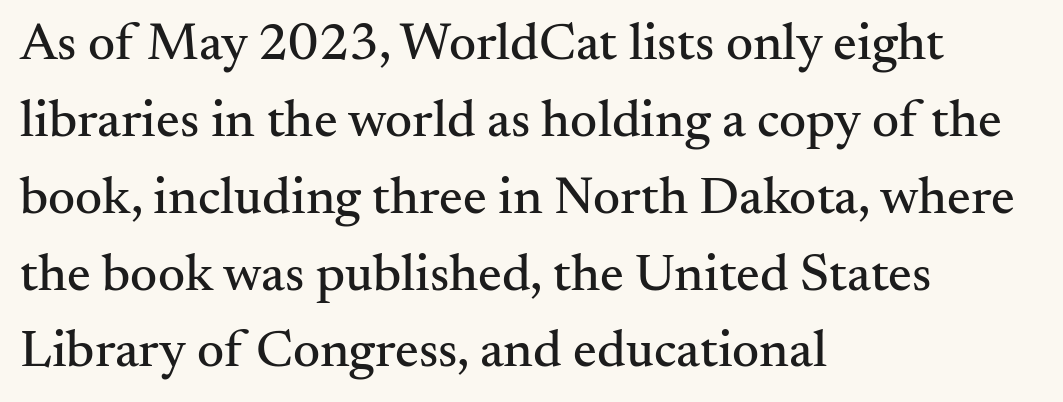
Small tapered or slab feet sit at the stroke ends, so this counts as serif. The specimen reads as upright at a glance. The words here are not underlined. The lines in this sample share a left origin and differ only in where they stop. The vertical gap from one line to the next is medium.
